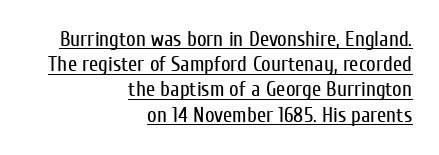
The font sits on the lighter half of the weight spectrum, regular included. The typography opts for an upright posture over an oblique one. Each line ends at the same right margin while the left side varies. Is the letter spacing exaggerated? No — it looks like the ordinary default.
